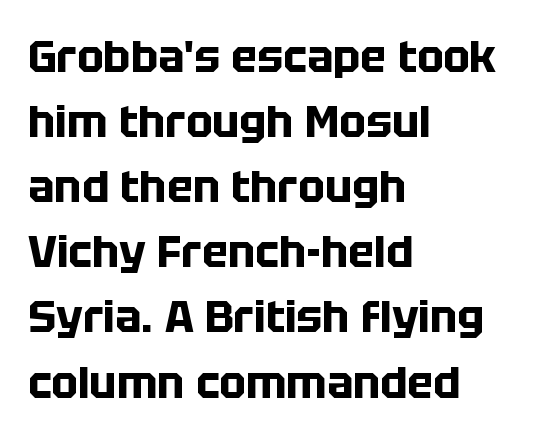
Baseline-to-baseline distance is the conventional proportion of letter height. Anything drawn beneath the words? Only blank space. The setting favours the left margin, as ordinary paragraphs usually do. Does the type have serifs? No, each stem ends abruptly. Thick stems and heavy bowls — unmistakably bold.
